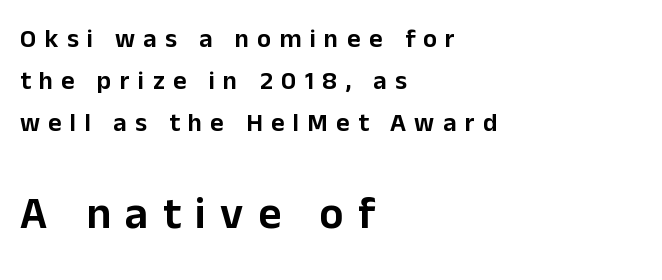
Substantial extra tracking has been applied to these lines. A sans-serif font was chosen for this passage. The space beneath each line is pristine and unruled. These lines sit exactly where default settings would place them. Here the second block reads like a headline and the first like body copy. The passage is arranged the way most books set body copy — flush left.
